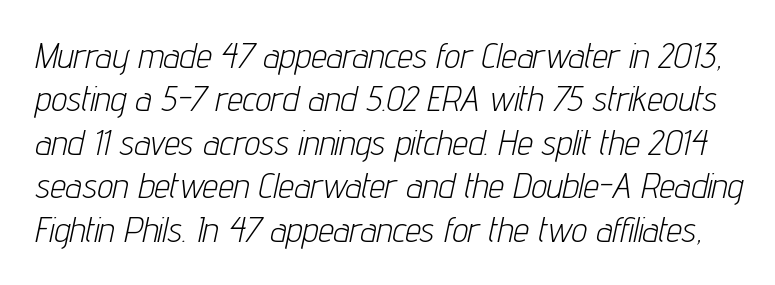
Q: Is the text bold? A: No.
Q: Is the text italic (slanted)? A: Yes, it leans right by about 12 degrees.
Q: Is the text underlined? A: No.
Q: Is the spacing between letters normal or unusually wide? A: Normal.
Q: Width (condensed, normal, or wide)? A: Condensed.
Q: Stroke contrast? A: Low.
Q: x-height? A: Medium.
Q: Monospaced? A: No.
